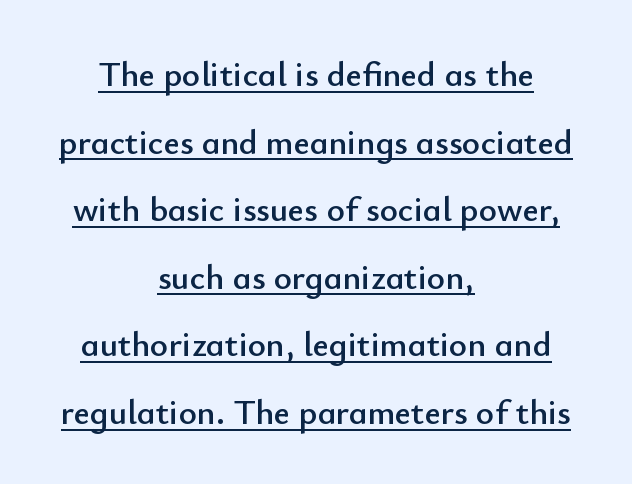
{"serif": "no", "italic": "no", "width": "normal", "stroke_contrast": "low", "x_height": "small", "monospaced": "no", "underline": "yes", "align": "center", "line_spacing": "loose", "line_spacing_ratio": 1.93, "letter_spacing": "normal", "letter_spacing_em": 0.0, "glyph_px": 35}
